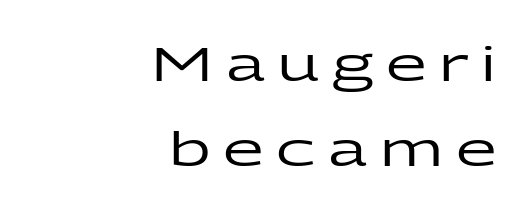
Q: Is the text italic (slanted)? A: No, it is upright.
Q: Is the typeface a serif or a sans-serif typeface? A: Sans-serif.
Q: Is the text underlined? A: No.
Q: How is the paragraph aligned? A: Right-aligned.
Q: Is the spacing between letters normal or unusually wide? A: Unusually wide.
Q: Width (condensed, normal, or wide)? A: Wide.
Q: Stroke contrast? A: Low.
Q: x-height? A: Medium.
Q: Monospaced? A: No.
